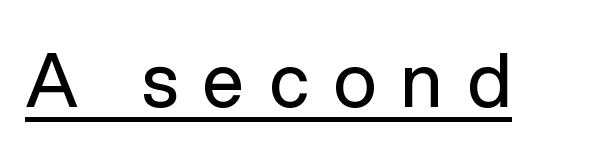
The image shows 74 px regular-weight sans-serif type, upright; set unusually wide letter spacing (+0.33 em), underlined; low stroke contrast and a medium x-height.
